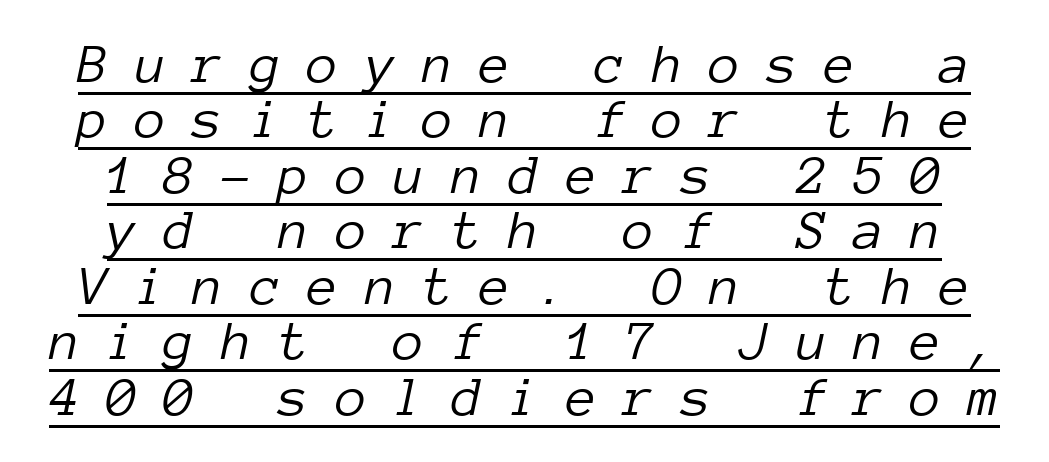
{"italic": "yes", "lean": "right", "slant_degrees": 12, "bold": "no", "weight": "light", "width": "normal", "stroke_contrast": "low", "x_height": "medium", "monospaced": "yes", "underline": "yes", "line_spacing": "tight", "line_spacing_ratio": 0.99, "letter_spacing": "wide", "letter_spacing_em": 0.48, "glyph_px": 56}
